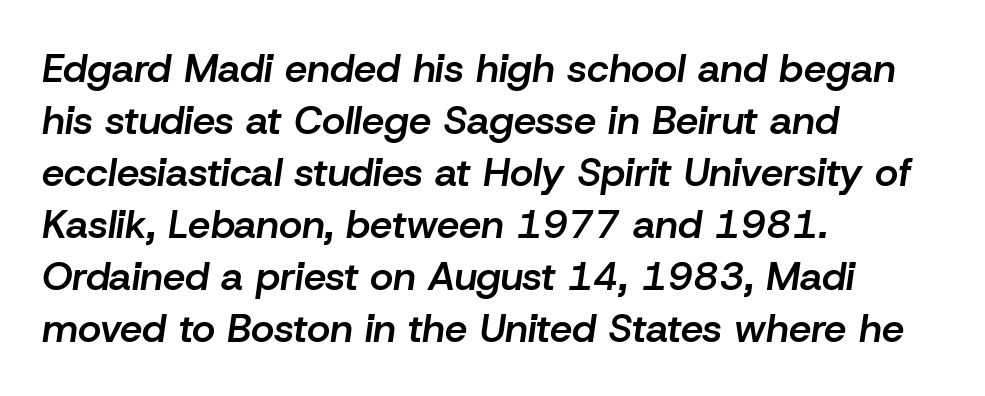
Q: Is the text bold? A: Semi-bold.
Q: Is the text italic (slanted)? A: Yes, it leans right by about 8 degrees.
Q: Is the text underlined? A: No.
Q: How is the paragraph aligned? A: Left-aligned.
Q: Is the spacing between letters normal or unusually wide? A: Normal.
Q: Is the spacing between lines tight, normal or loose? A: Normal.
Q: Width (condensed, normal, or wide)? A: Normal.
Q: Stroke contrast? A: Low.
Q: x-height? A: Medium.
Q: Monospaced? A: No.
